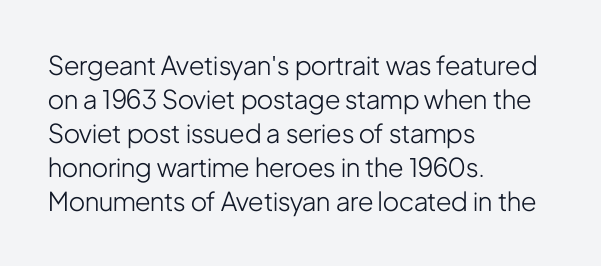
{"italic": "no", "bold": "no", "underline": "no", "align": "left", "line_spacing": "normal", "line_spacing_ratio": 1.31, "letter_spacing": "normal", "letter_spacing_em": 0.0, "glyph_px": 26}
